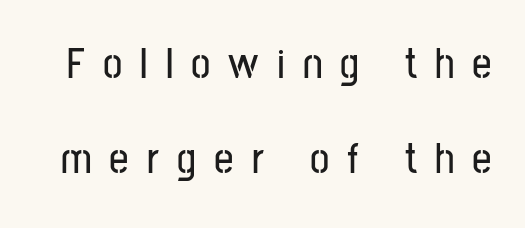
The image shows 43 px condensed sans-serif type, upright; set loose line spacing (2.21x), unusually wide letter spacing (+0.42 em), not underlined; low stroke contrast and a medium x-height.
